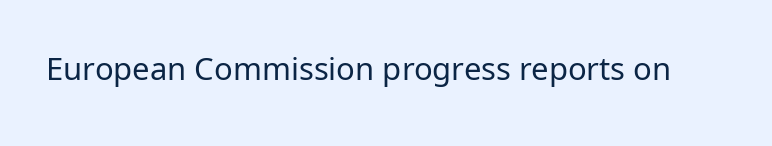
The image shows 31 px regular-weight sans-serif type, upright; set normal letter spacing, not underlined; low stroke contrast and a medium x-height.
